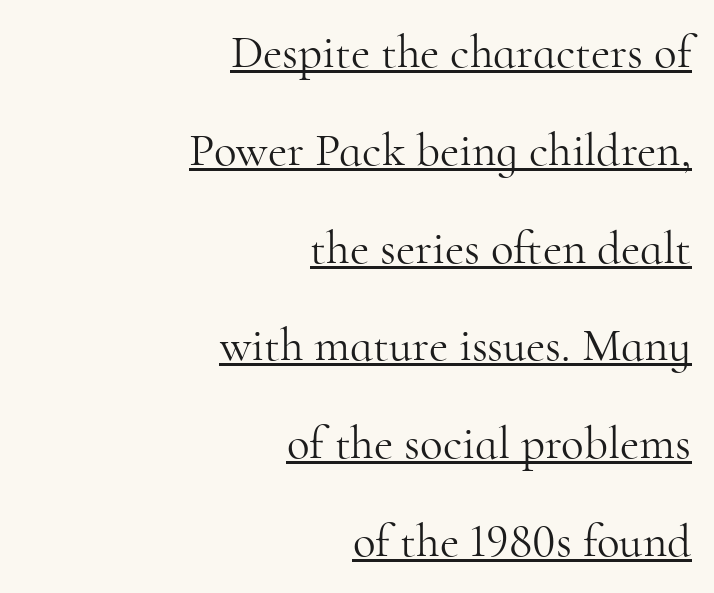
The strokes are not fattened; the text isn't bold. Between one letter and the next there's only the usual sliver of space. The letters advance in unequal steps, a hallmark of proportional type. Each line of the rendering has a horizontal stroke beneath the glyphs.
